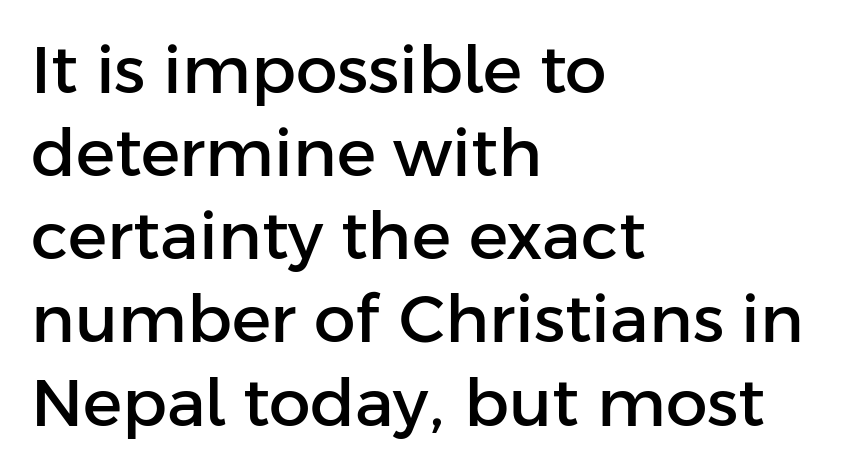
Q: Is the text italic (slanted)? A: No, it is upright.
Q: Is the typeface a serif or a sans-serif typeface? A: Sans-serif.
Q: Is the text underlined? A: No.
Q: How is the paragraph aligned? A: Left-aligned.
Q: Is the spacing between letters normal or unusually wide? A: Normal.
Q: Is the spacing between lines tight, normal or loose? A: Normal.
Q: Width (condensed, normal, or wide)? A: Normal.
Q: Stroke contrast? A: Low.
Q: x-height? A: Medium.
Q: Monospaced? A: No.
